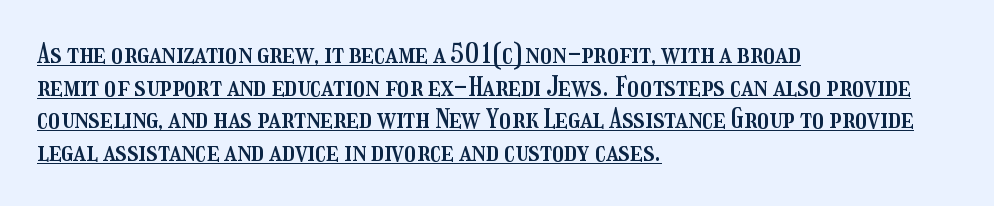
{"italic": "no", "underline": "yes", "align": "left", "line_spacing_ratio": 1.21, "letter_spacing": "normal", "letter_spacing_em": 0.0, "glyph_px": 27}
